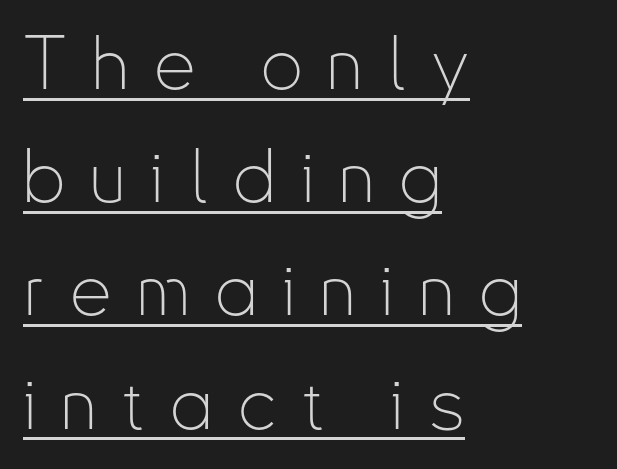
{"serif": "no", "italic": "no", "bold": "no", "weight": "thin", "width": "condensed", "stroke_contrast": "low", "x_height": "small", "monospaced": "no", "underline": "yes", "align": "left", "line_spacing": "normal", "line_spacing_ratio": 1.53, "letter_spacing": "wide", "letter_spacing_em": 0.34, "glyph_px": 74}
